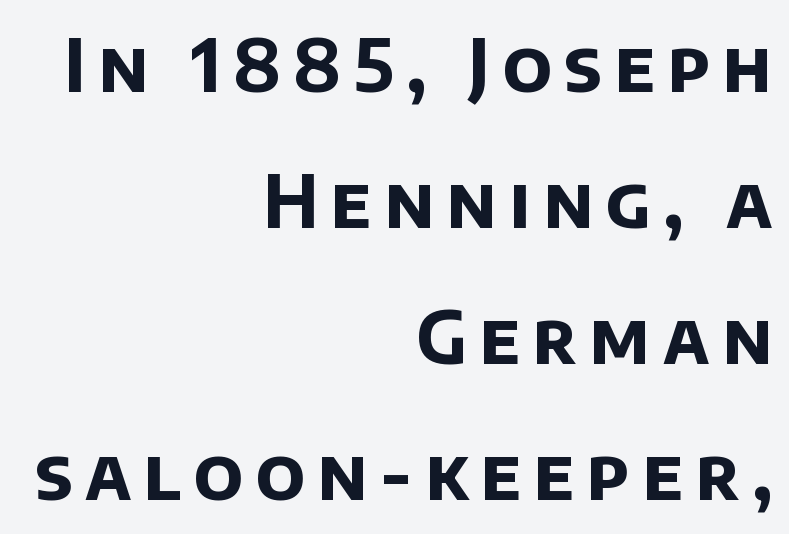
The passage shown is emphatically bold. In terms of letterform style, serifs are entirely absent. These lines are rendered in a variable-pitch font. Each line ends at the same right margin while the left side varies.
